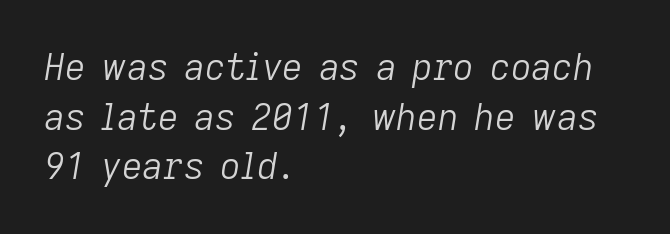
{"italic": "yes", "lean": "right", "slant_degrees": 9, "bold": "no", "weight": "light", "width": "normal", "stroke_contrast": "low", "x_height": "medium", "monospaced": "no", "underline": "no", "align": "left", "line_spacing": "normal", "line_spacing_ratio": 1.38, "letter_spacing": "normal", "letter_spacing_em": 0.0, "glyph_px": 36}
